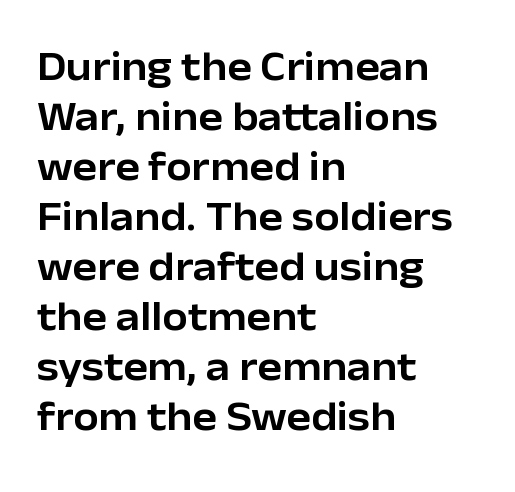
{"serif": "no", "italic": "no", "width": "normal", "stroke_contrast": "low", "x_height": "medium", "monospaced": "no", "underline": "no", "align": "left", "line_spacing_ratio": 1.22, "letter_spacing": "normal", "letter_spacing_em": 0.0, "glyph_px": 41}
